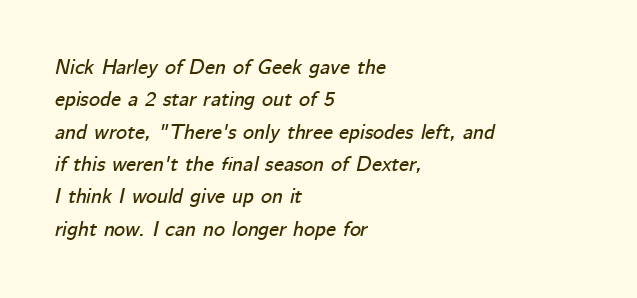
Q: Is the text italic (slanted)? A: Yes, it leans right by about 12 degrees.
Q: Is the text underlined? A: No.
Q: How is the paragraph aligned? A: Left-aligned.
Q: Is the spacing between letters normal or unusually wide? A: Normal.
Q: Is the spacing between lines tight, normal or loose? A: Normal.
